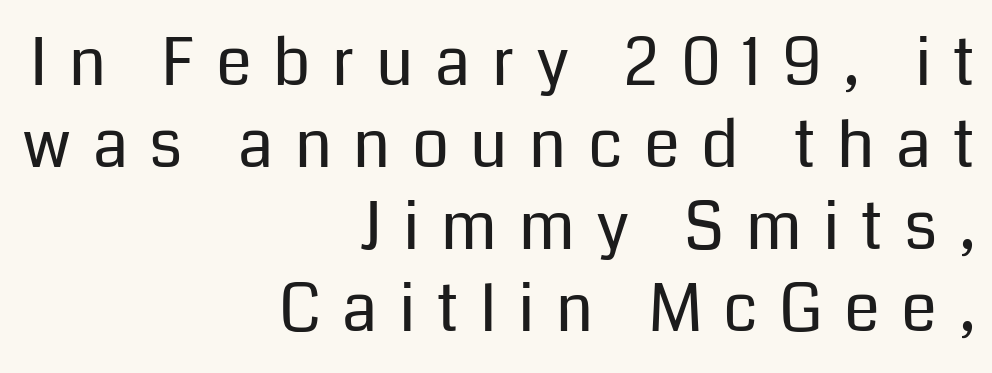
Ascenders rise straight up at ninety degrees. This sample has the flowing, uneven cadence of proportional lettering. The designer left line spacing at the default. The tracking jumps out immediately: characters are airy and widely separated. Line ends are locked; line starts wander. A quiet, ordinary-to-light weight characterises the typeface.
